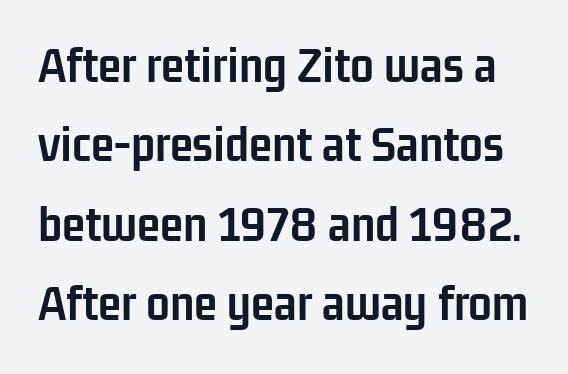
Q: Is the text bold? A: Yes.
Q: Is the text italic (slanted)? A: No, it is upright.
Q: Is the typeface a serif or a sans-serif typeface? A: Sans-serif.
Q: Is the text underlined? A: No.
Q: Is the spacing between letters normal or unusually wide? A: Normal.
Q: Is the spacing between lines tight, normal or loose? A: Normal.
Q: Width (condensed, normal, or wide)? A: Condensed.
Q: Stroke contrast? A: Low.
Q: x-height? A: Medium.
Q: Monospaced? A: No.
